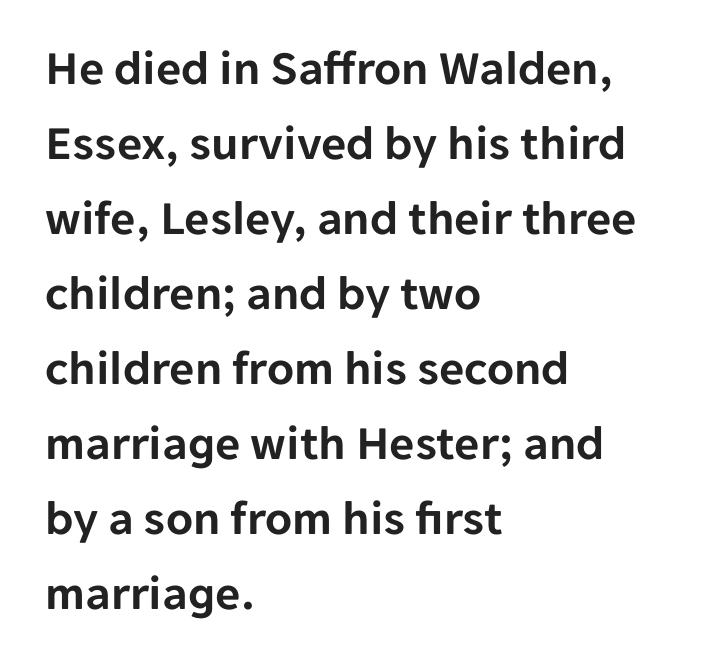
{"serif": "no", "italic": "no", "width": "normal", "stroke_contrast": "low", "x_height": "medium", "monospaced": "no", "underline": "no", "align": "left", "line_spacing": "normal", "line_spacing_ratio": 1.53, "letter_spacing": "normal", "letter_spacing_em": 0.0, "glyph_px": 49}
